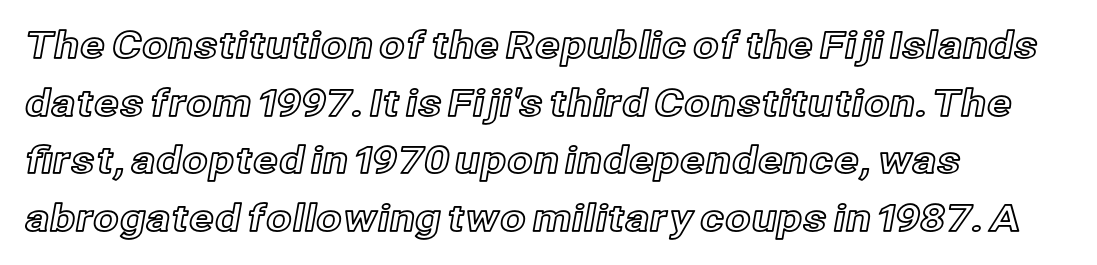
This sample has the flowing, uneven cadence of proportional lettering. Unmarked baselines from the first word to the last. Tracking here is standard; glyphs follow each other at the usual distance. These lines are set flush left with a ragged right edge. How would I describe the line gaps? Plain and ordinary.
